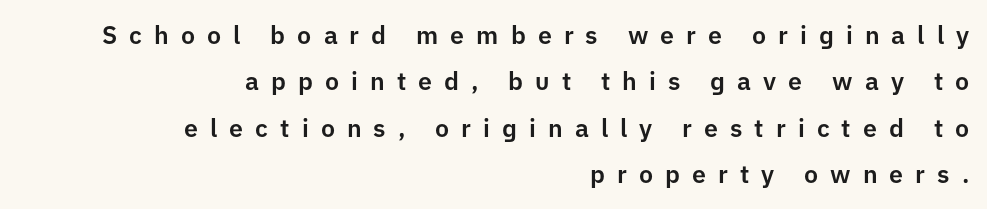
Vertical strokes here are truly vertical. Each row of text sits above clean, open space. Right-aligned paragraph, ragged on the left. A typesetter would call this heavily tracked-out type.
